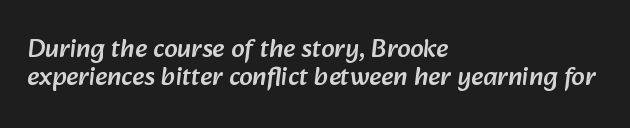
{"underline": "no", "align": "left", "line_spacing": "tight", "line_spacing_ratio": 1.02, "letter_spacing": "normal", "letter_spacing_em": 0.0, "glyph_px": 27}
